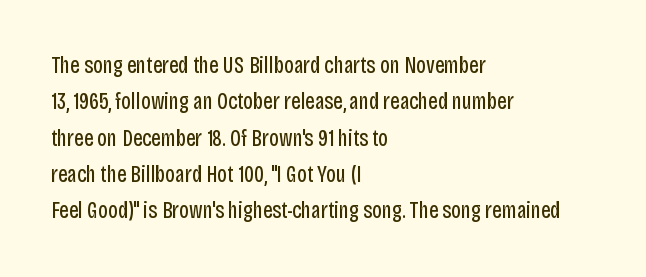
{"italic": "no", "bold": "no", "underline": "no", "align": "left", "line_spacing": "normal", "line_spacing_ratio": 1.58, "letter_spacing": "normal", "letter_spacing_em": 0.0, "glyph_px": 23}
